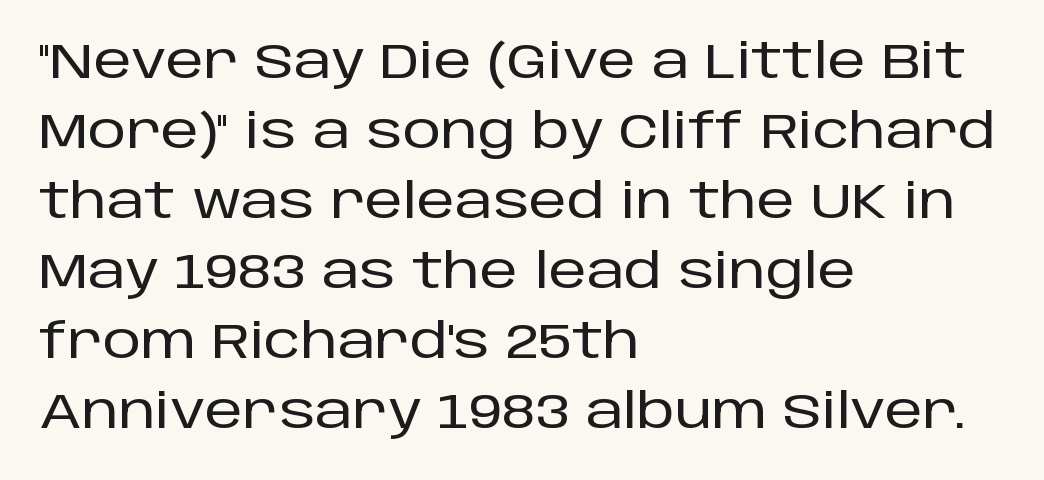
The image shows 48 px sans-serif type, upright; set left-aligned, normal line spacing (1.46x), normal letter spacing, not underlined; low stroke contrast and a large x-height.
